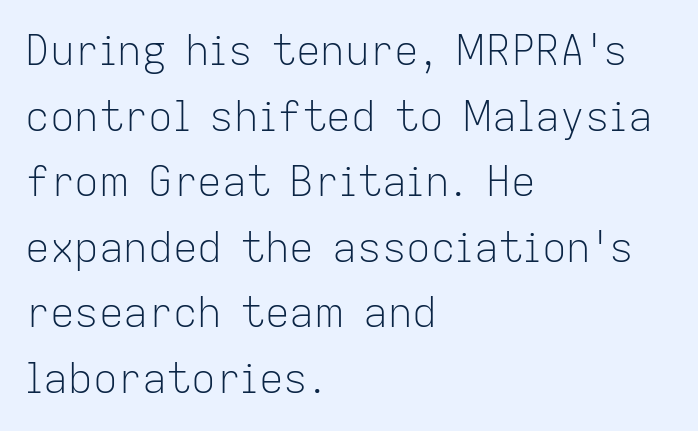
The typeface has the unassuming heft of standard copy or less. Proportional: the letters do not fall into vertical columns. This is sans-serif lettering, the kind often seen on screens and signage. Nothing unusual about the tracking: characters are spaced as the font intends. The lettering stays uniformly vertical, giving the passage a roman look.
